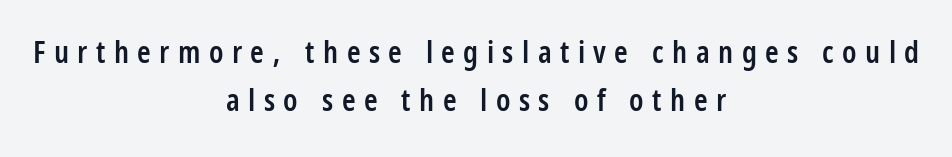
{"serif": "no", "italic": "no", "bold": "semi", "weight": "semibold", "width": "condensed", "stroke_contrast": "low", "x_height": "large", "monospaced": "no", "underline": "no", "align": "center", "line_spacing": "normal", "line_spacing_ratio": 1.56, "letter_spacing": "wide", "letter_spacing_em": 0.27, "glyph_px": 31}
